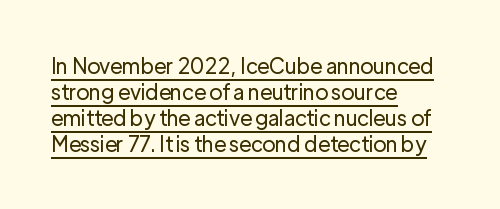
The image shows 21 px text type, upright; set left-aligned, line spacing 1.24x, normal letter spacing, underlined.
